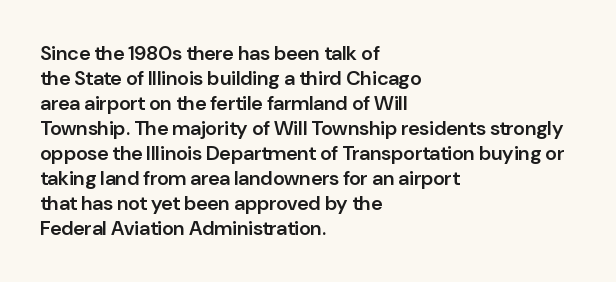
Q: Is the text bold? A: Semi-bold.
Q: Is the text italic (slanted)? A: No, it is upright.
Q: Is the text underlined? A: No.
Q: How is the paragraph aligned? A: Left-aligned.
Q: Is the spacing between letters normal or unusually wide? A: Normal.
Q: Is the spacing between lines tight, normal or loose? A: Normal.
